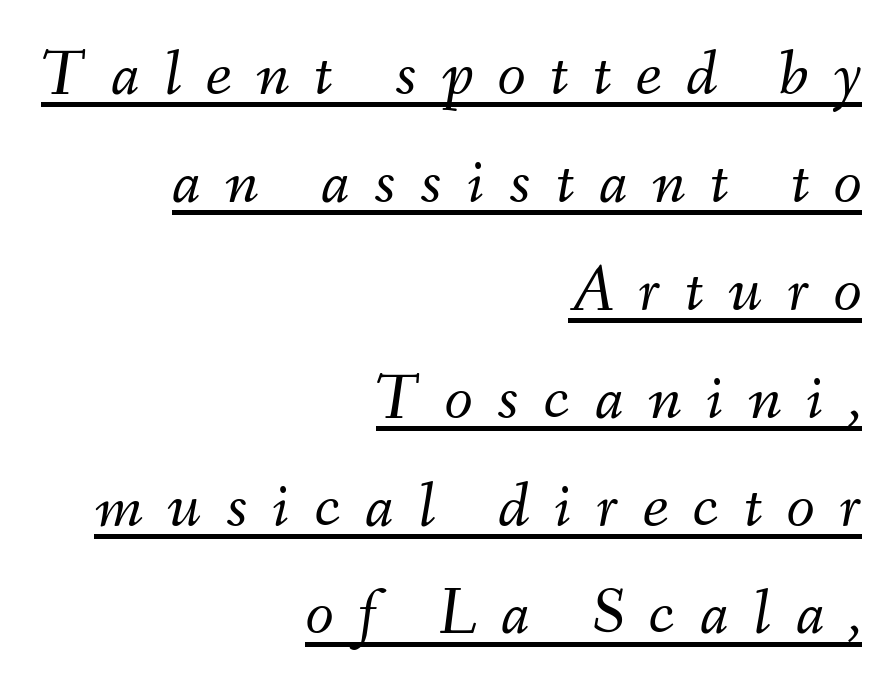
Vertical spacing — default. No chunkiness to these letters — they're not bold. A typesetter would mark this as italic. Proportional: the letters do not fall into vertical columns.
